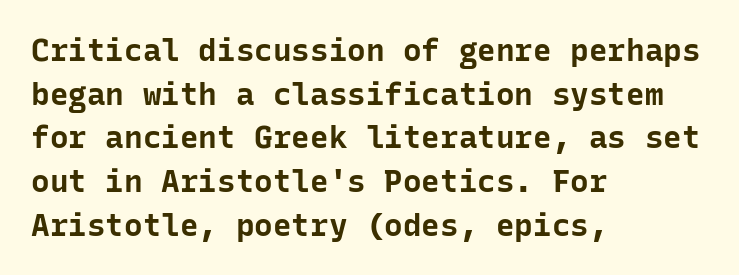
No word sits above an underline. Type style note: lacks serifs. Emphasis by weight is at full strength: bold. The vertical gap from one line to the next is medium. Ordinary non-slanted type is in use.
